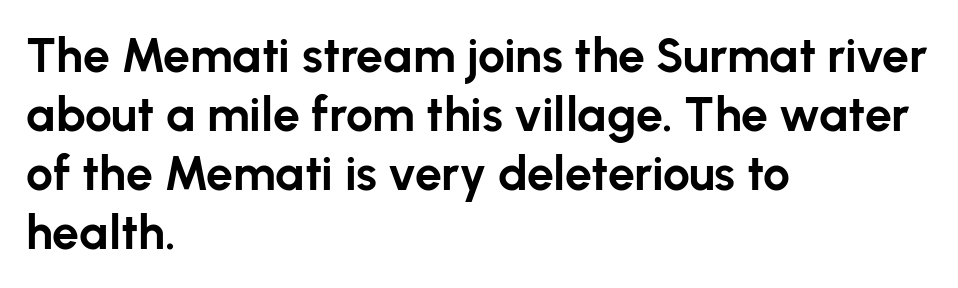
To sum up the face: it is a sans, with no serifs. Every row of glyphs begins at an identical x-position on the left. The line texture is even and compact thanks to regular tracking. Summary of weight: heavy, a full bold.
